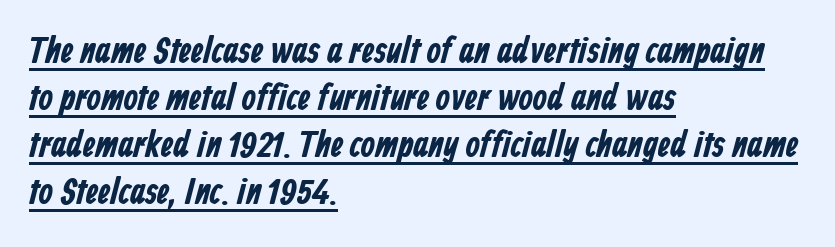
The image shows 37 px bold, condensed sans-serif type; set left-aligned, normal line spacing (1.27x), normal letter spacing, underlined; low stroke contrast and a medium x-height.
